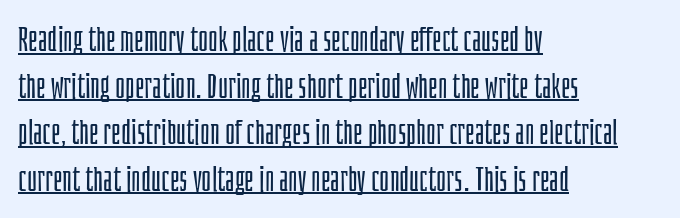
Q: Is the text bold? A: No.
Q: Is the text italic (slanted)? A: No, it is upright.
Q: Is the typeface a serif or a sans-serif typeface? A: Sans-serif.
Q: Is the text underlined? A: Yes.
Q: How is the paragraph aligned? A: Left-aligned.
Q: Is the spacing between letters normal or unusually wide? A: Normal.
Q: Is the spacing between lines tight, normal or loose? A: Normal.
Q: Width (condensed, normal, or wide)? A: Condensed.
Q: Stroke contrast? A: Low.
Q: x-height? A: Large.
Q: Monospaced? A: No.
